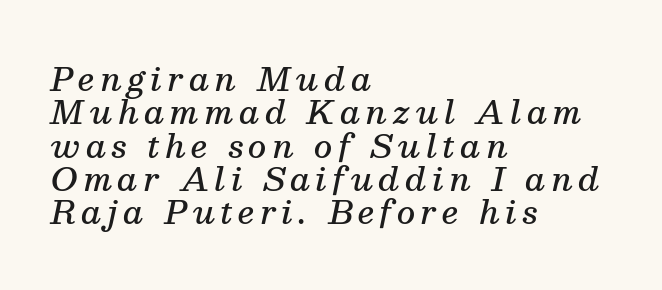
{"serif": "yes", "italic": "yes", "lean": "right", "slant_degrees": 13, "bold": "semi", "weight": "semibold", "width": "normal", "stroke_contrast": "medium", "x_height": "medium", "monospaced": "no", "underline": "no", "align": "left", "line_spacing": "tight", "line_spacing_ratio": 1.04, "glyph_px": 32}
